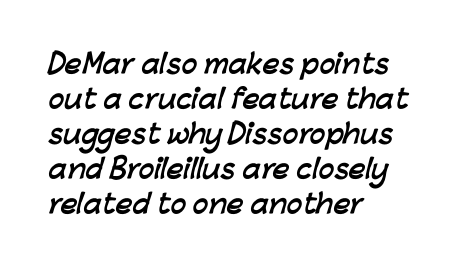
{"bold": "yes", "underline": "no", "align": "left", "line_spacing": "normal", "line_spacing_ratio": 1.35, "letter_spacing": "normal", "letter_spacing_em": 0.0, "glyph_px": 26}
